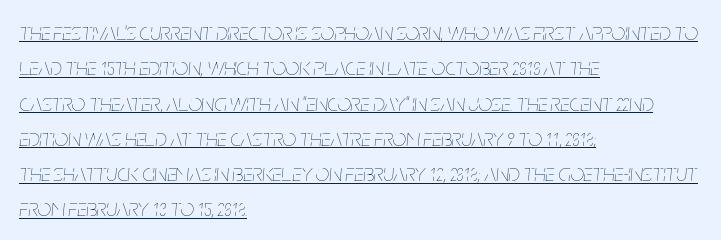
Q: Is the text bold? A: No.
Q: Is the text italic (slanted)? A: Yes, it leans right by about 5 degrees.
Q: Is the text underlined? A: Yes.
Q: How is the paragraph aligned? A: Left-aligned.
Q: Is the spacing between letters normal or unusually wide? A: Normal.
Q: Is the spacing between lines tight, normal or loose? A: Normal.
